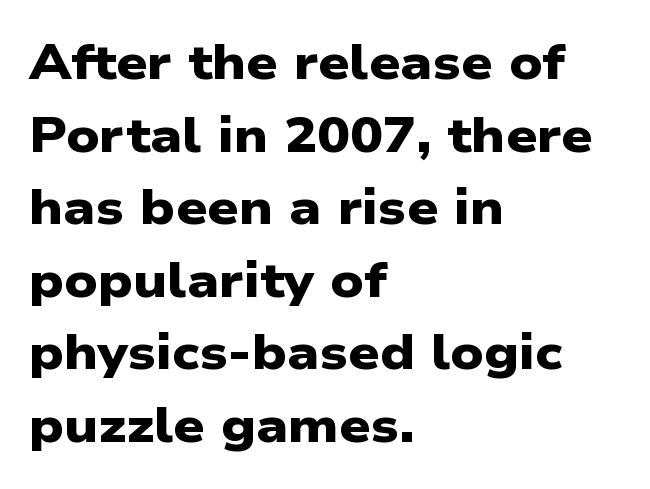
Letterform terminals end flat and unadorned throughout the passage. I'd describe the lettering as bold — thick and assertive. Looks like regular typesetting: each glyph gets only the width it needs. The vertical gap from one line to the next is medium.
